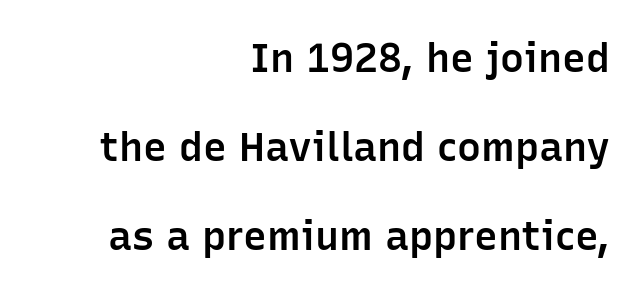
The image shows 40 px semibold sans-serif type, upright; set right-aligned, loose line spacing (2.22x), normal letter spacing, not underlined; low stroke contrast and a medium x-height.
